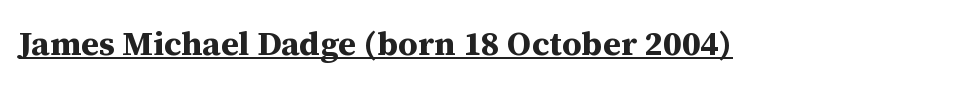
The image shows 34 px bold serif type, upright; set normal letter spacing, underlined; medium stroke contrast and a medium x-height.
